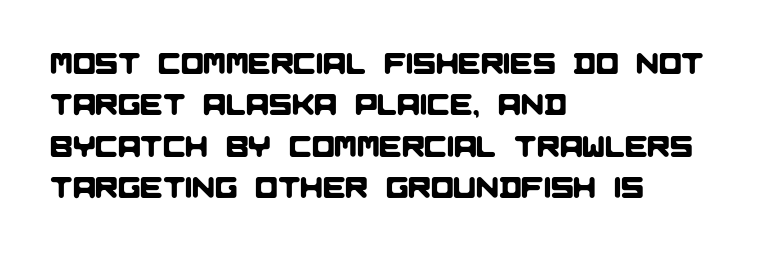
{"serif": "no", "width": "normal", "stroke_contrast": "low", "x_height": "large", "monospaced": "no", "underline": "no", "align": "left", "line_spacing": "normal", "line_spacing_ratio": 1.38, "letter_spacing": "normal", "letter_spacing_em": 0.0, "glyph_px": 30}
